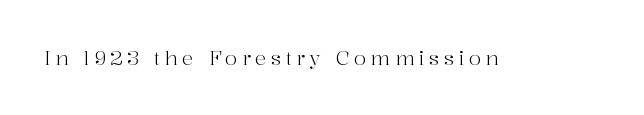
Tall strokes in this sample are plumb rather than angled. Loose tracking; the words dissolve into strings of separated letters. Stroke mass is kept to a normal reading level or below. Glance below the letters and you will spot only blank space.
